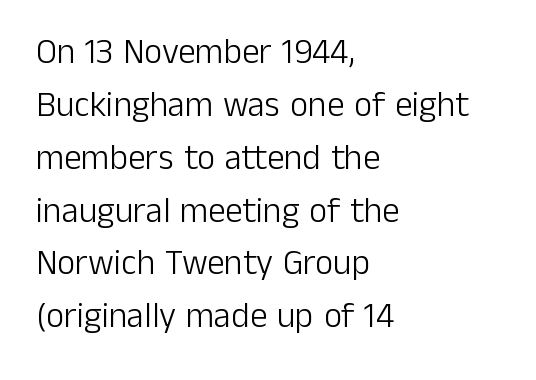
{"serif": "no", "italic": "no", "bold": "no", "weight": "light", "width": "normal", "stroke_contrast": "low", "x_height": "medium", "monospaced": "no", "underline": "no", "align": "left", "line_spacing": "normal", "line_spacing_ratio": 1.51, "letter_spacing": "normal", "letter_spacing_em": 0.0, "glyph_px": 35}
